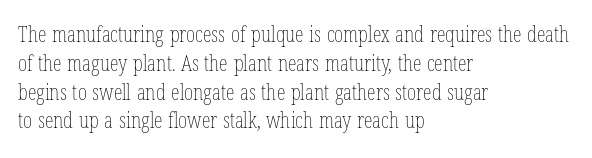
No extra ink here — the face is not bold. The ragged edge is on the right, which tells us the setting is flush left. Decoration check: the copy has no underline. Between one letter and the next there's only the usual sliver of space. No italicization has been applied; the sample stays upright. Successive baselines arrive at the customary interval.
